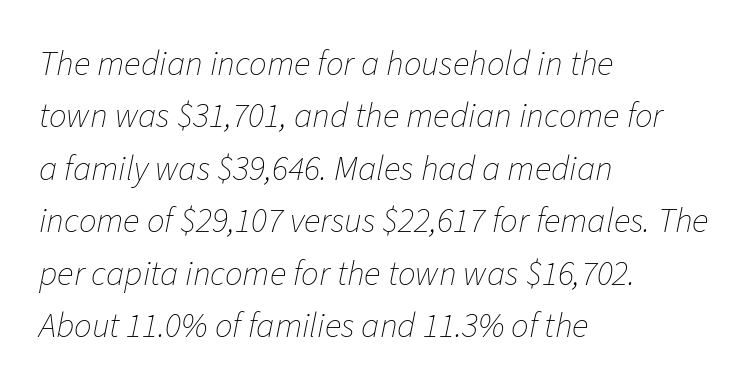
Descenders are the only things crossing below the line. Looking at the ascenders, they clearly lean. The face looks like a standard text weight, possibly lighter. Where is the straight margin? On the left. Successive baselines arrive at the customary interval. Here the glyphs are tracked normally, forming tight word shapes.
